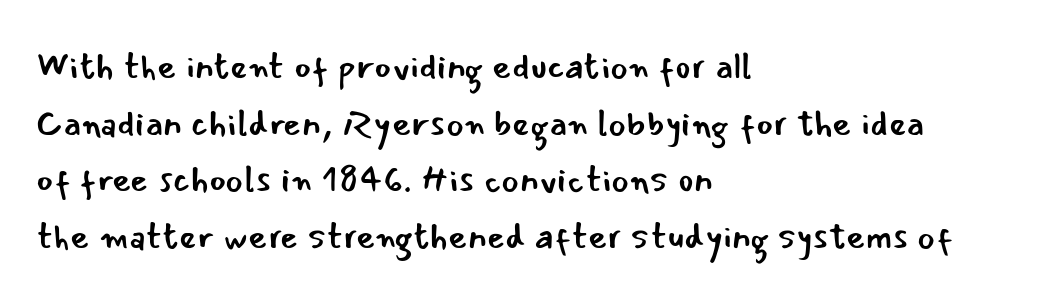
Character widths vary here, with narrow letters taking less room than wide ones. The line texture is even and compact thanks to regular tracking. The area under the type is left untouched. Notice how the passage keeps a crisp vertical edge on the left only. The text was rendered using a sans face with plain stroke endings.
